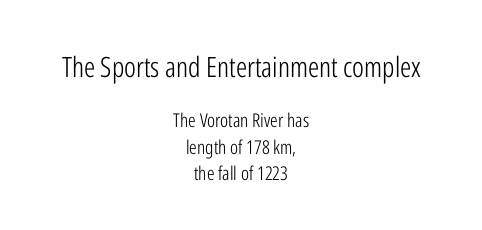
Leading: standard. This layout puts the oversized block above and the modest block below. The glyphs in this specimen are sans serif. Note the varied advance widths — an 'i' is clearly narrower than an 'm'.
